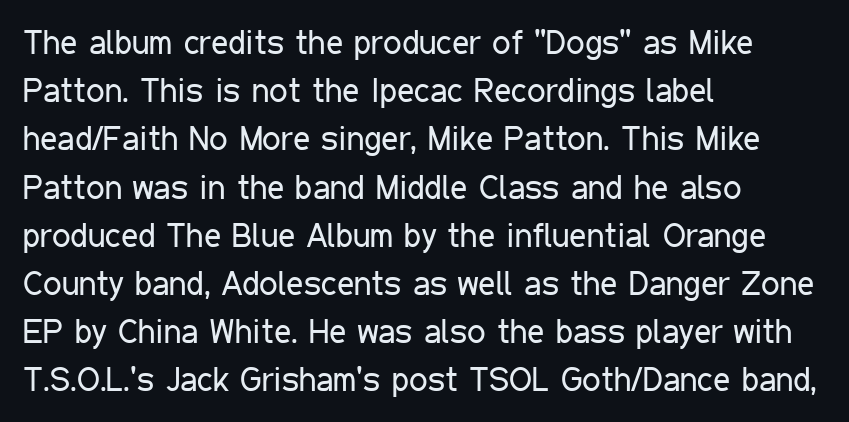
{"serif": "no", "italic": "no", "bold": "no", "weight": "regular", "width": "condensed", "stroke_contrast": "low", "x_height": "medium", "monospaced": "no", "underline": "no", "align": "left", "line_spacing": "normal", "line_spacing_ratio": 1.46, "letter_spacing": "normal", "letter_spacing_em": 0.0, "glyph_px": 33}
